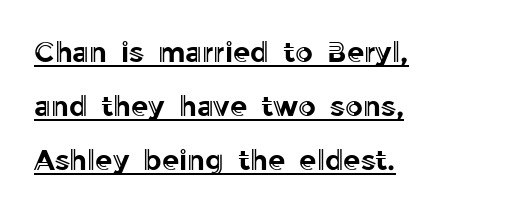
The image shows 28 px text type, upright; set left-aligned, loose line spacing (1.93x), normal letter spacing, underlined; a medium x-height.
